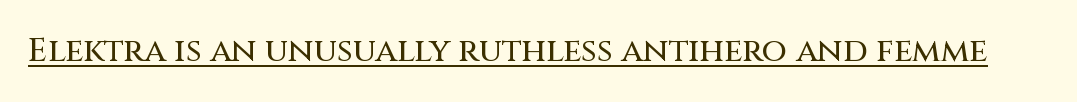
Q: Is the text italic (slanted)? A: No, it is upright.
Q: Is the typeface a serif or a sans-serif typeface? A: Sans-serif.
Q: Is the text underlined? A: Yes.
Q: Is the spacing between letters normal or unusually wide? A: Normal.
Q: Width (condensed, normal, or wide)? A: Normal.
Q: Stroke contrast? A: Medium.
Q: x-height? A: Large.
Q: Monospaced? A: No.
